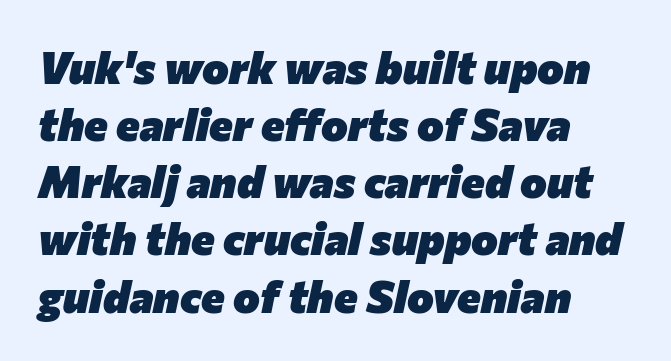
Q: Is the text bold? A: Yes.
Q: Is the text italic (slanted)? A: Yes, it leans right by about 12 degrees.
Q: Is the text underlined? A: No.
Q: How is the paragraph aligned? A: Left-aligned.
Q: Is the spacing between letters normal or unusually wide? A: Normal.
Q: Is the spacing between lines tight, normal or loose? A: Normal.
Q: Width (condensed, normal, or wide)? A: Normal.
Q: Stroke contrast? A: Low.
Q: x-height? A: Medium.
Q: Monospaced? A: No.
